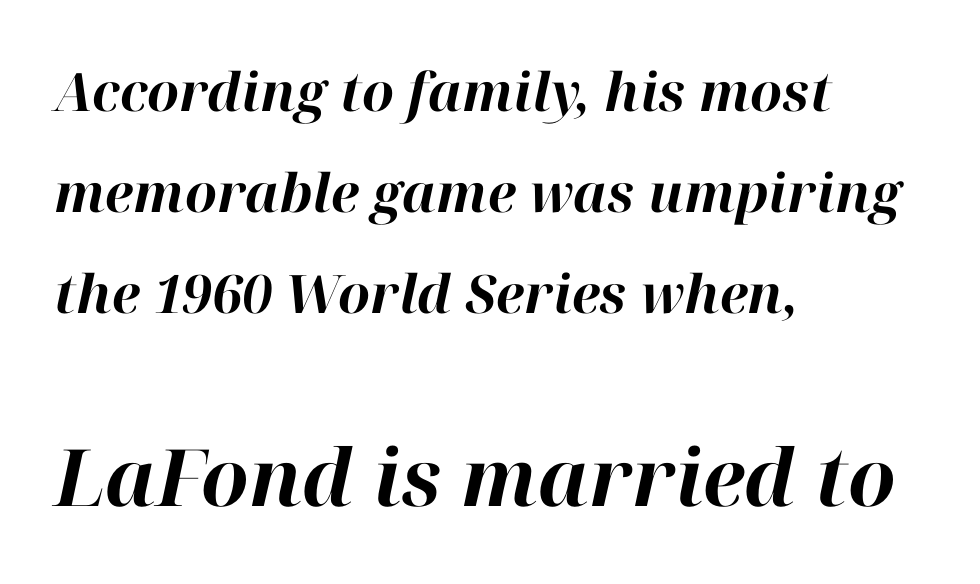
Q: Is the text bold? A: Yes.
Q: Is the text italic (slanted)? A: Yes, it leans right by about 12 degrees.
Q: Is the text underlined? A: No.
Q: How is the paragraph aligned? A: Left-aligned.
Q: Is the spacing between letters normal or unusually wide? A: Normal.
Q: Is the spacing between lines tight, normal or loose? A: Loose.
Q: Which block of text is set in a larger size, the first (top) or the second (bottom)? A: The second (bottom) one.
Q: Width (condensed, normal, or wide)? A: Normal.
Q: Stroke contrast? A: High.
Q: x-height? A: Medium.
Q: Monospaced? A: No.
